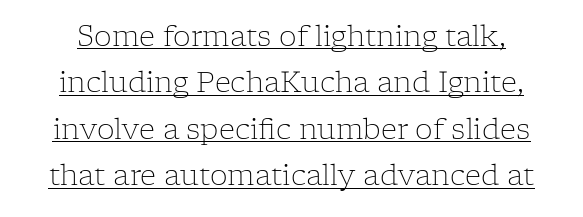
Caption: face not bold, strokes unweighted. Varying glyph widths throughout — classic text-font behaviour. Observe the serifs anchoring each vertical stroke in this sample. Compared with typical paragraphs, the rows here are spaced about the same. Characters follow at the spacing the type designer built in. Beneath each row of characters lies a ruled line.
